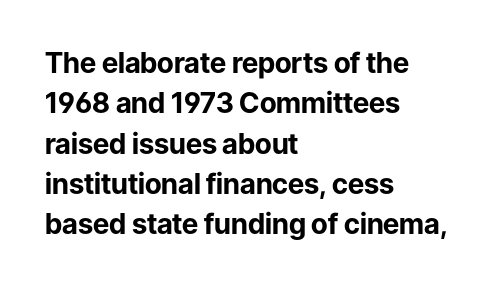
{"serif": "no", "italic": "no", "bold": "yes", "weight": "bold", "width": "normal", "stroke_contrast": "low", "x_height": "medium", "monospaced": "no", "underline": "no", "align": "left", "line_spacing": "normal", "line_spacing_ratio": 1.44, "letter_spacing": "normal", "letter_spacing_em": 0.0, "glyph_px": 28}
